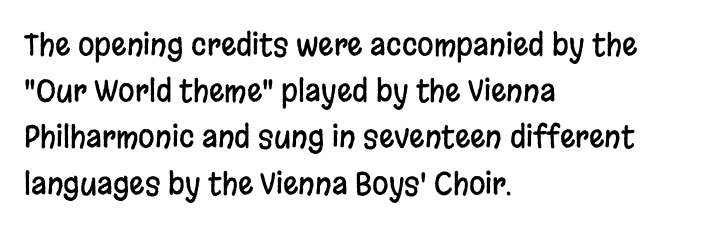
The face used here is rendered with its standard letterfit. The space directly below the letters is spotless. The leading is moderate, giving the passage an even texture. The paragraph shown leans on its left margin. Ascenders rise straight up at ninety degrees. You could not count columns in this text — the font is proportionally spaced.
